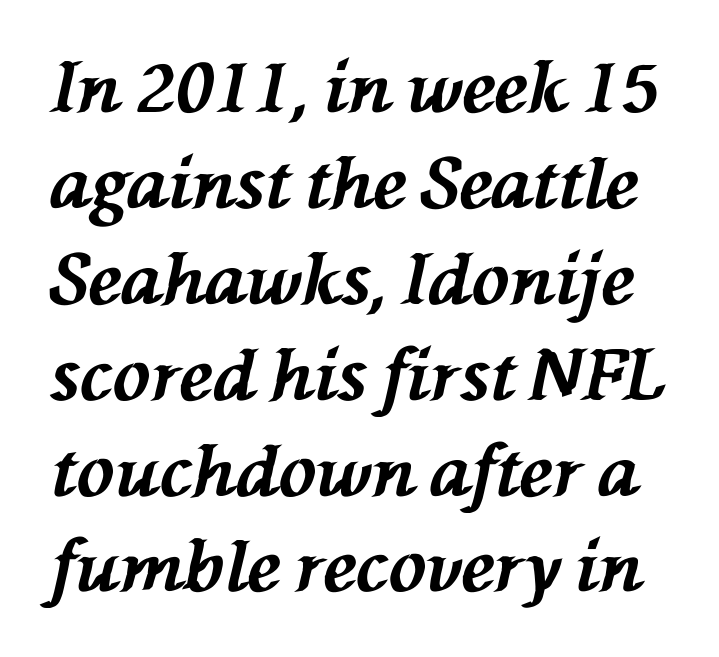
Varying glyph widths throughout — classic text-font behaviour. Set as a true bold cut, around the 700 mark. What stands out about the letter spacing? Nothing — it is the standard amount. Line spacing here is normal.
